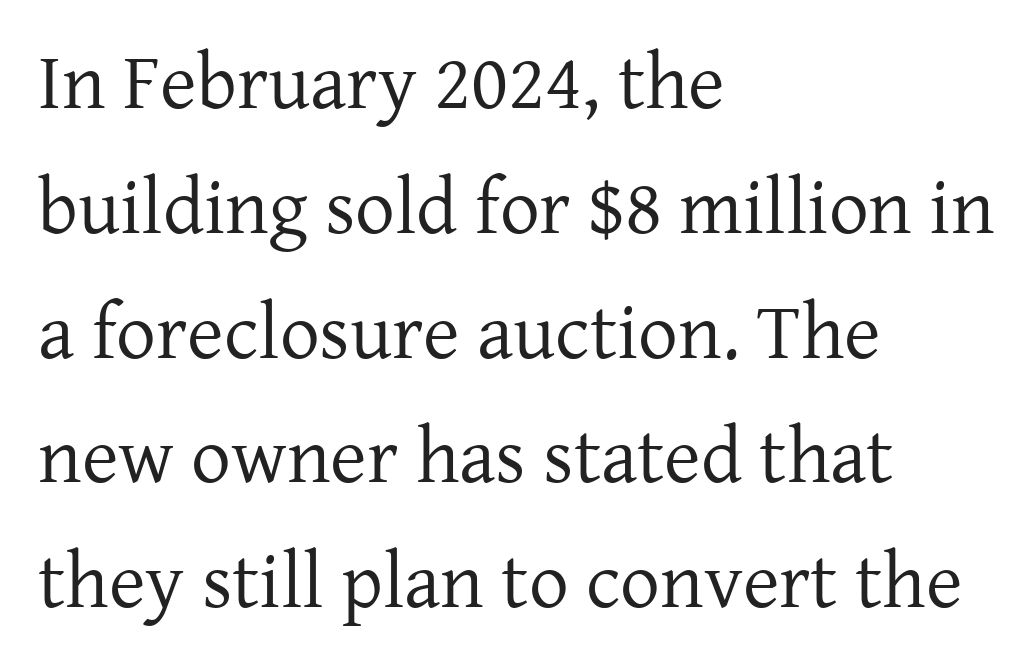
Serifs: yes, visible at the terminals of the letterforms. Here the designer chose a conventional face with non-uniform glyph widths. Interline gaps are of average width in this sample. This rendering features lettering with no underline. The type sits square on the baseline with zero lean.
